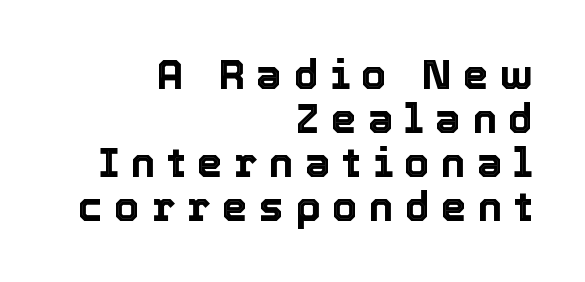
Q: Is the text italic (slanted)? A: No, it is upright.
Q: Is the text underlined? A: No.
Q: How is the paragraph aligned? A: Right-aligned.
Q: Is the spacing between letters normal or unusually wide? A: Unusually wide.
Q: Is the spacing between lines tight, normal or loose? A: Tight.
Q: Width (condensed, normal, or wide)? A: Normal.
Q: x-height? A: Medium.
Q: Monospaced? A: No.
